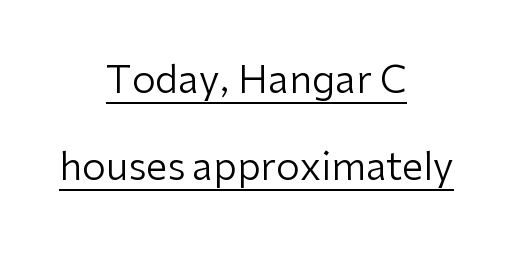
{"serif": "no", "italic": "no", "bold": "no", "weight": "regular", "width": "normal", "stroke_contrast": "low", "x_height": "medium", "monospaced": "no", "underline": "yes", "align": "center", "line_spacing": "loose", "line_spacing_ratio": 2.3, "letter_spacing": "normal", "letter_spacing_em": 0.0, "glyph_px": 38}
